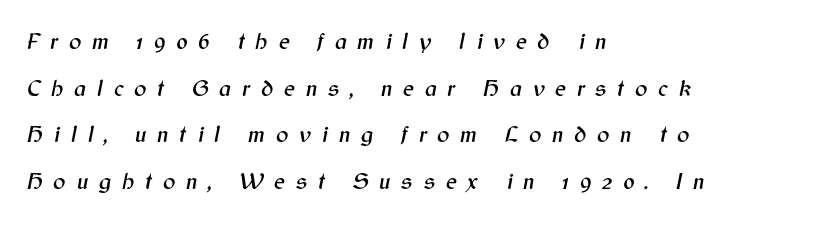
{"italic": "yes", "lean": "right", "slant_degrees": 12, "underline": "no", "align": "left", "line_spacing": "loose", "line_spacing_ratio": 2.03, "letter_spacing": "wide", "letter_spacing_em": 0.47, "glyph_px": 23}
